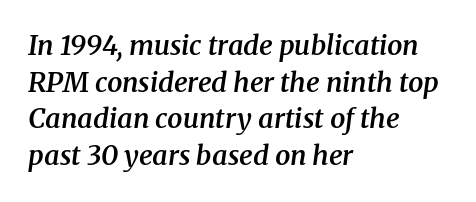
The image shows 27 px text type, italic (leaning right); set left-aligned, normal line spacing (1.36x), normal letter spacing, not underlined.
